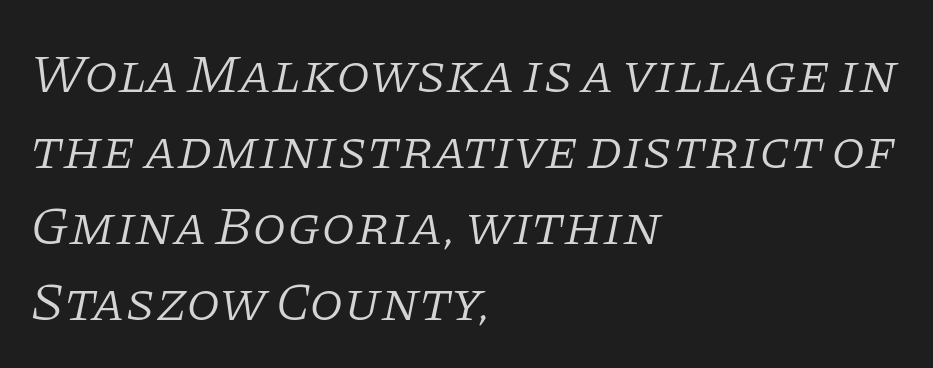
{"serif": "yes", "italic": "yes", "lean": "right", "slant_degrees": 11, "bold": "no", "weight": "light", "width": "normal", "stroke_contrast": "low", "x_height": "large", "monospaced": "no", "underline": "no", "align": "left", "line_spacing": "normal", "line_spacing_ratio": 1.38, "letter_spacing": "normal", "letter_spacing_em": 0.0, "glyph_px": 55}
